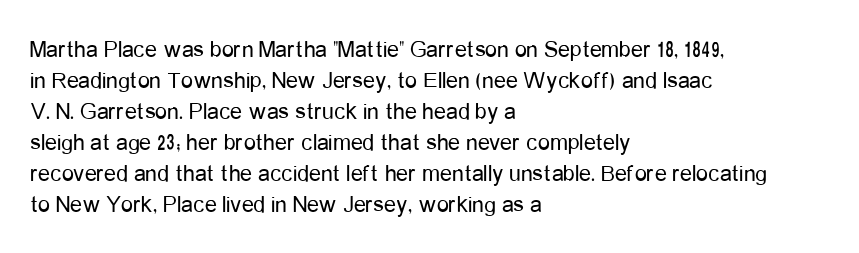
These lines keep a tight, regular rhythm from letter to letter. Notice how descenders clear the ascenders below comfortably — that's standard leading. These lines were composed using upright roman letters. One-word summary of the alignment: left. Nobody drew a line under any word here. The typesetting does not lean heavy: it is not bold.
